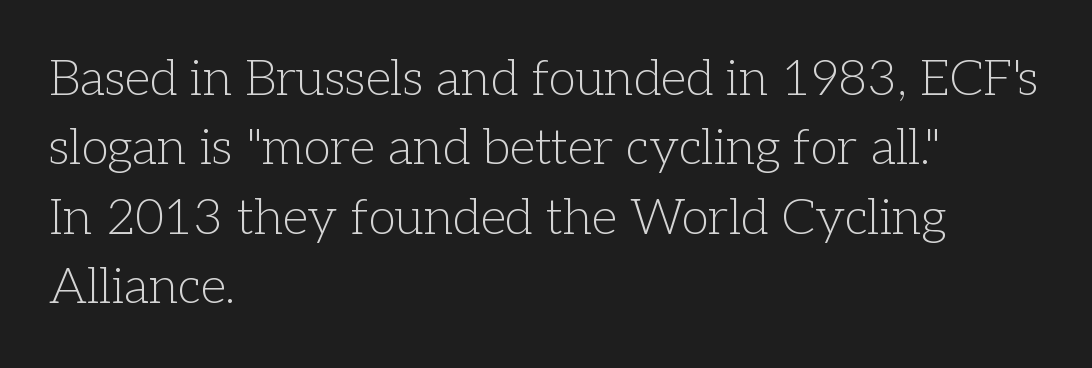
The specimen reads as upright at a glance. The lines sit at an ordinary, default distance from one another. Anything drawn beneath the words? Only blank space. A typesetter would call this zero additional tracking. The letters advance in unequal steps, a hallmark of proportional type. Compared with a centered layout, this one pins lines to the left instead.
